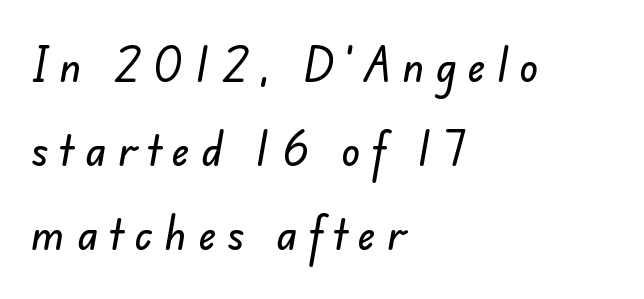
These lines stack with their left ends in a neat column. Do the characters align in a grid? No, the font is proportional. Students, note that the glyphs here are deliberately spaced far apart. The passage shown is not underscored anywhere.
